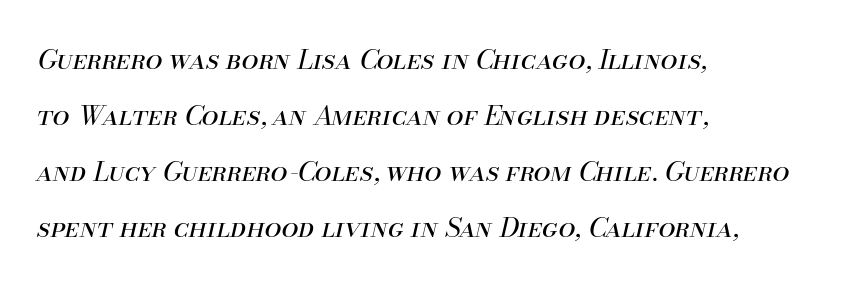
{"italic": "yes", "lean": "right", "slant_degrees": 13, "bold": "no", "underline": "no", "align": "left", "line_spacing": "loose", "line_spacing_ratio": 2.08, "letter_spacing": "normal", "letter_spacing_em": 0.0, "glyph_px": 27}
